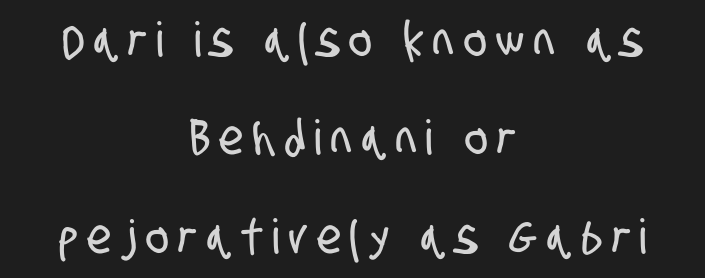
A sans-serif font was chosen for this passage. Each letter keeps its own natural width here, so spacing adapts to shape. The setting favours the middle, as headings and verse often do. Clear beneath every line of the passage.
